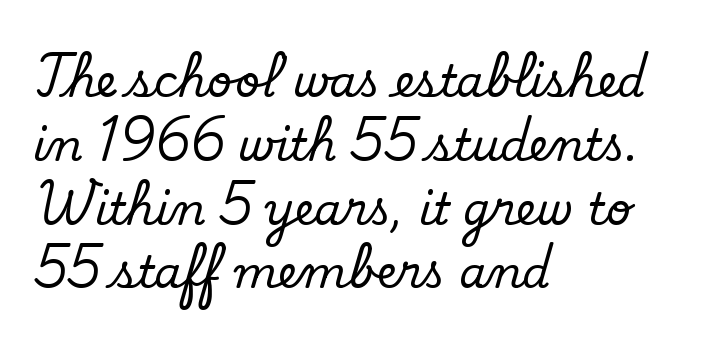
Q: Is the text italic (slanted)? A: Yes.
Q: Is the typeface a serif or a sans-serif typeface? A: Serif.
Q: Is the text underlined? A: No.
Q: How is the paragraph aligned? A: Left-aligned.
Q: Is the spacing between letters normal or unusually wide? A: Normal.
Q: Is the spacing between lines tight, normal or loose? A: Normal.
Q: Width (condensed, normal, or wide)? A: Normal.
Q: Stroke contrast? A: Low.
Q: x-height? A: Small.
Q: Monospaced? A: No.
